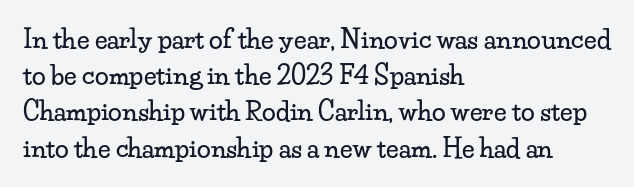
Q: Is the text italic (slanted)? A: No, it is upright.
Q: Is the text underlined? A: No.
Q: How is the paragraph aligned? A: Left-aligned.
Q: Is the spacing between letters normal or unusually wide? A: Normal.
Q: Is the spacing between lines tight, normal or loose? A: Normal.
